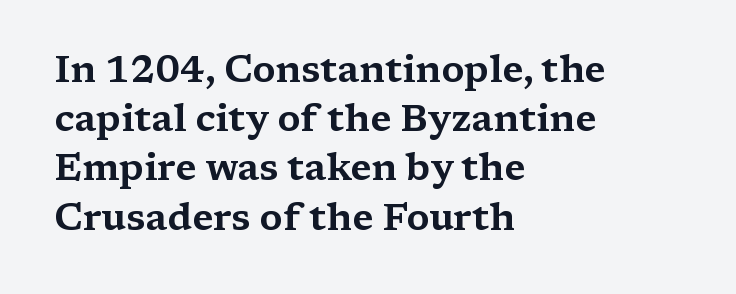
{"serif": "yes", "italic": "no", "width": "wide", "stroke_contrast": "medium", "x_height": "medium", "monospaced": "no", "underline": "no", "align": "left", "line_spacing": "normal", "line_spacing_ratio": 1.33, "letter_spacing": "normal", "letter_spacing_em": 0.0, "glyph_px": 37}
